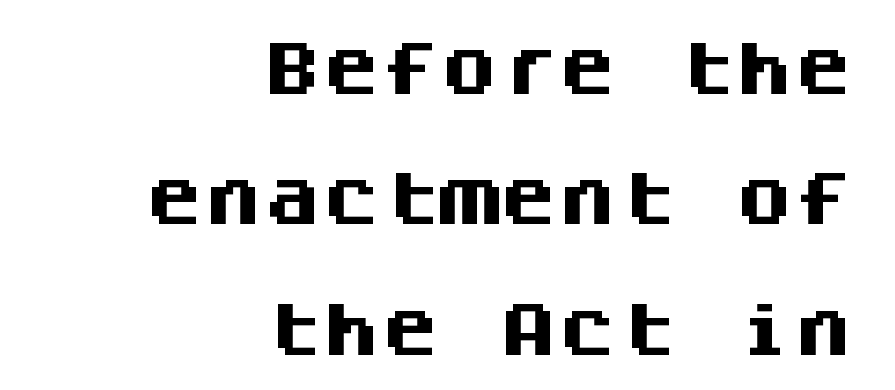
The face used here is monospaced, like something from a code editor. Only glyphs here, with clear space below each row. What stands out about the letter spacing? Nothing — it is the standard amount. Notice how the stems are strictly vertical — no italics here. Notice how the passage keeps a crisp vertical edge on the right only. Regarding serifs, this sample does without them.
